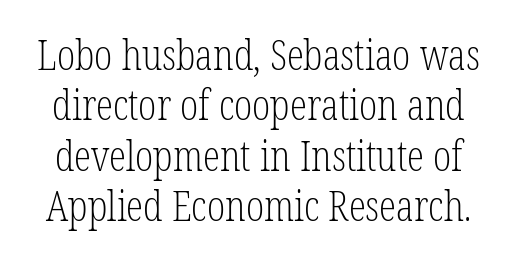
The image shows 43 px light, condensed serif type, upright; set line spacing 1.17x, normal letter spacing, not underlined; low stroke contrast and a medium x-height.
